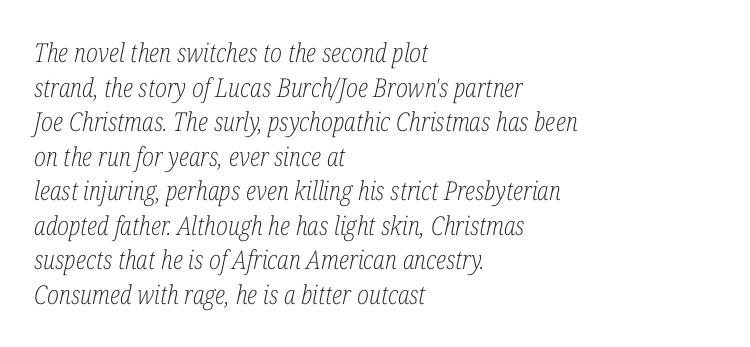
{"italic": "yes", "lean": "right", "slant_degrees": 12, "bold": "no", "underline": "no", "align": "left", "line_spacing": "normal", "line_spacing_ratio": 1.33, "letter_spacing": "normal", "letter_spacing_em": 0.0, "glyph_px": 26}
